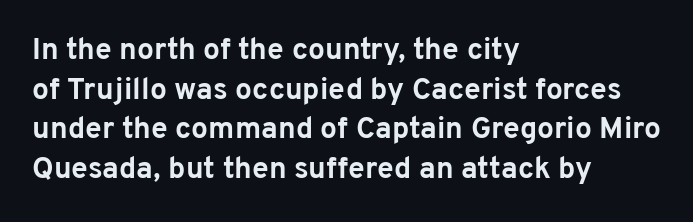
{"serif": "no", "italic": "no", "bold": "yes", "weight": "bold", "width": "normal", "stroke_contrast": "low", "x_height": "medium", "monospaced": "no", "underline": "no", "align": "left", "line_spacing": "normal", "line_spacing_ratio": 1.32, "letter_spacing": "normal", "letter_spacing_em": 0.0, "glyph_px": 30}
